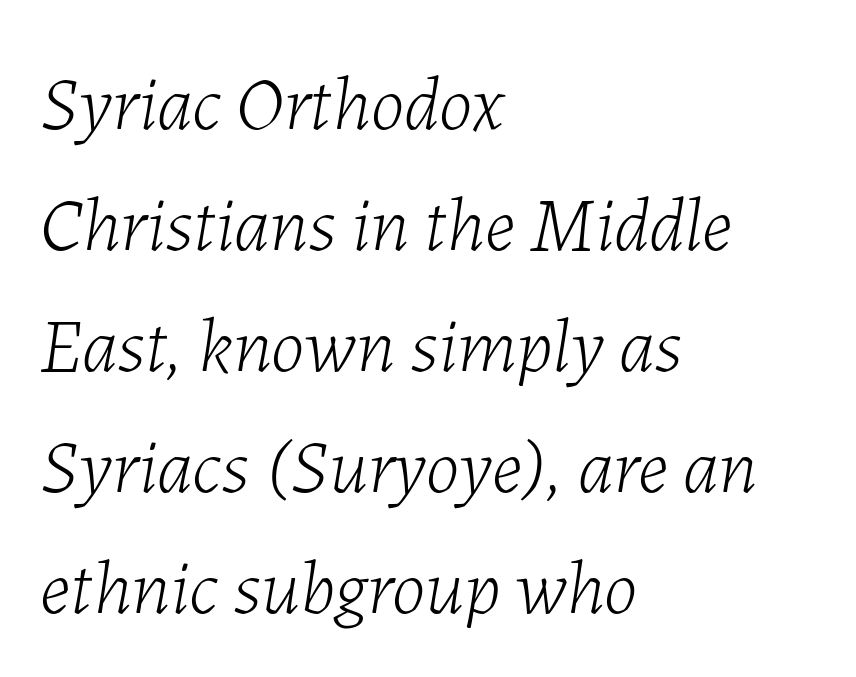
Compared with typical body copy, the letter spacing here is the same. The passage shown is not bold in any degree. The specimen omits any rule beneath the text block's lines. The lines sit at an ordinary, default distance from one another. Character widths vary here, with narrow letters taking less room than wide ones.
